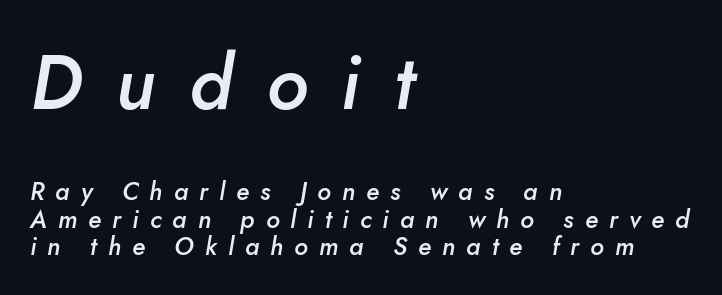
Q: Is the text bold? A: Semi-bold.
Q: Is the text italic (slanted)? A: Yes, it leans right by about 10 degrees.
Q: Is the text underlined? A: No.
Q: How is the paragraph aligned? A: Left-aligned.
Q: Is the spacing between letters normal or unusually wide? A: Unusually wide.
Q: Is the spacing between lines tight, normal or loose? A: Tight.
Q: Which block of text is set in a larger size, the first (top) or the second (bottom)? A: The first (top) one.
Q: Width (condensed, normal, or wide)? A: Normal.
Q: Stroke contrast? A: Low.
Q: x-height? A: Small.
Q: Monospaced? A: No.
